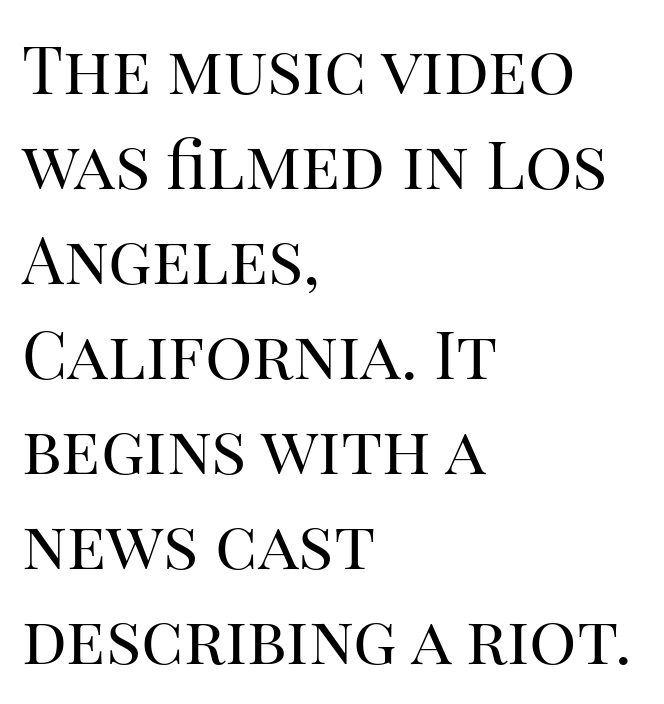
{"serif": "yes", "italic": "no", "bold": "no", "weight": "regular", "width": "normal", "stroke_contrast": "high", "x_height": "large", "monospaced": "no", "underline": "no", "align": "left", "line_spacing": "normal", "line_spacing_ratio": 1.44, "letter_spacing": "normal", "letter_spacing_em": 0.0, "glyph_px": 66}
